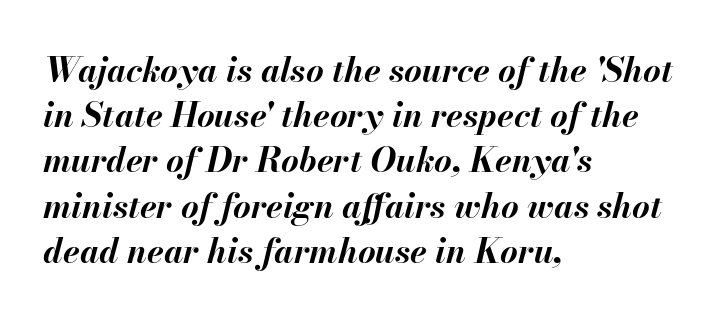
{"italic": "yes", "lean": "right", "slant_degrees": 13, "bold": "yes", "weight": "bold", "width": "normal", "stroke_contrast": "medium", "x_height": "small", "monospaced": "no", "underline": "no", "align": "left", "line_spacing": "normal", "line_spacing_ratio": 1.33, "letter_spacing": "normal", "letter_spacing_em": 0.0, "glyph_px": 34}
